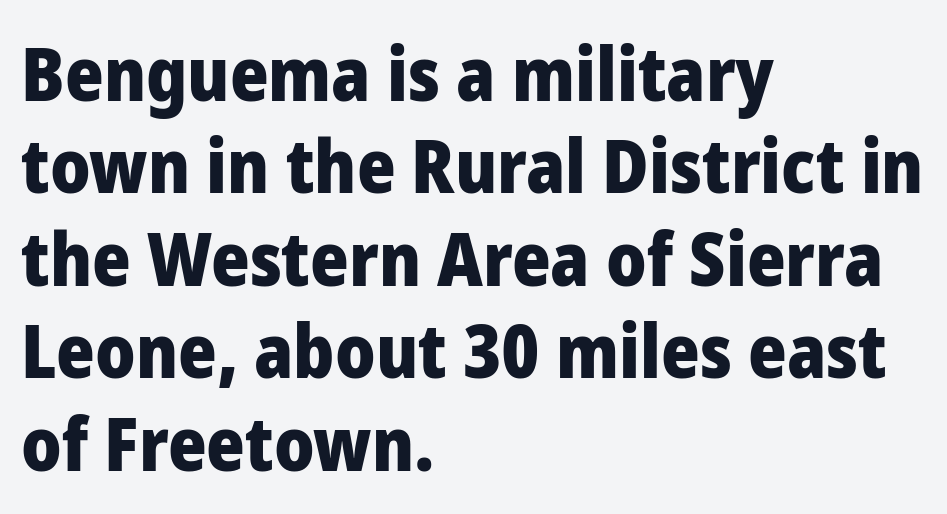
The vertical gap from one line to the next is medium. Characters remain perfectly vertical along every line. Words appear dense and cohesive because spacing is normal. The characters look thick and weighty, a clear bold.
